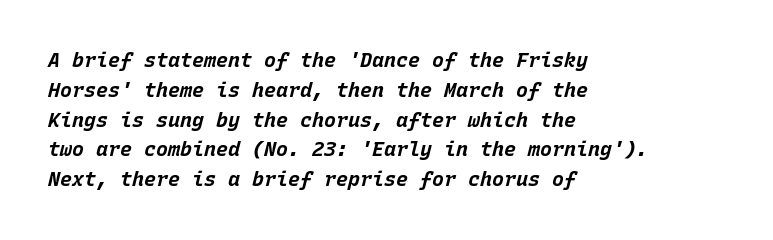
Q: Is the text bold? A: Yes.
Q: Is the text italic (slanted)? A: Yes, it leans right by about 15 degrees.
Q: Is the text underlined? A: No.
Q: How is the paragraph aligned? A: Left-aligned.
Q: Is the spacing between letters normal or unusually wide? A: Normal.
Q: Is the spacing between lines tight, normal or loose? A: Normal.
